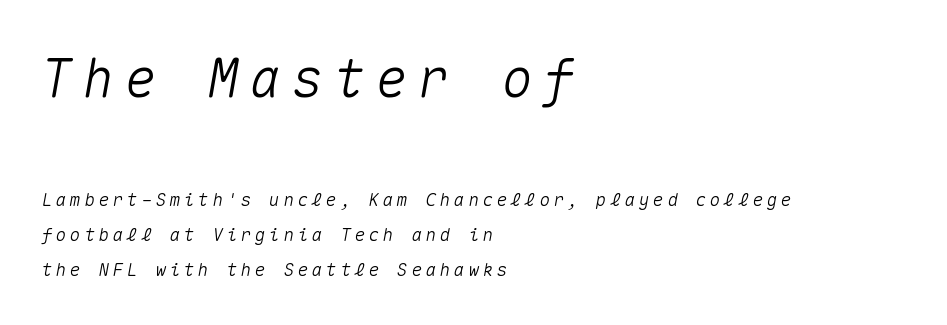
{"italic": "yes", "lean": "right", "slant_degrees": 10, "width": "normal", "stroke_contrast": "medium", "x_height": "medium", "monospaced": "yes", "underline": "no", "align": "left", "line_spacing": "loose", "line_spacing_ratio": 1.94, "larger_block": "first", "size_ratio": 2.94, "glyph_px": 53}
